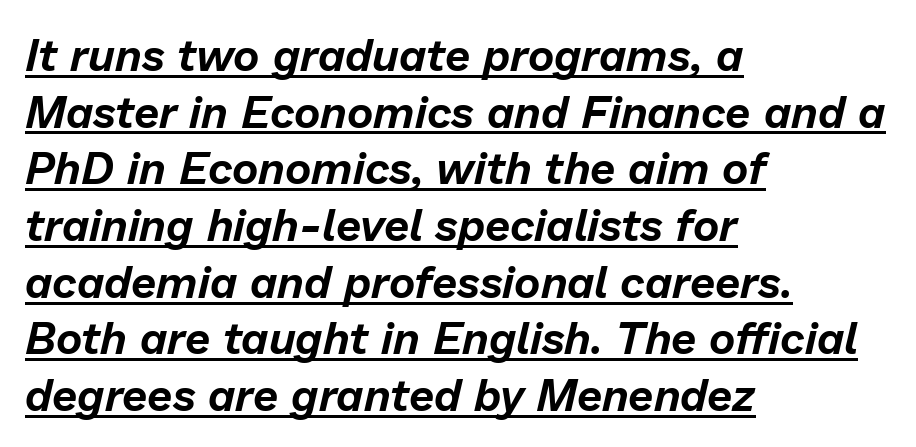
Q: Is the text italic (slanted)? A: Yes, it leans right by about 13 degrees.
Q: Is the text underlined? A: Yes.
Q: How is the paragraph aligned? A: Left-aligned.
Q: Is the spacing between letters normal or unusually wide? A: Normal.
Q: Is the spacing between lines tight, normal or loose? A: Normal.
Q: Width (condensed, normal, or wide)? A: Normal.
Q: Stroke contrast? A: Low.
Q: x-height? A: Medium.
Q: Monospaced? A: No.
